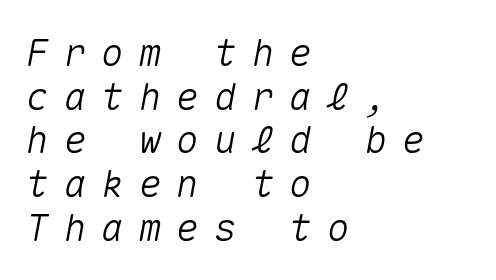
Every character here occupies the same horizontal width, giving the sample a typewriter-like rhythm. The block of text is dense from top to bottom, with scant space between rows. Reading down the block, your eye returns to a fixed left position each line. Rendered with sloped, italic letterforms.
